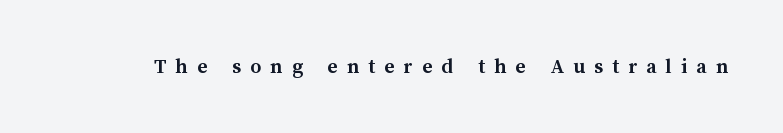
Q: Is the text bold? A: Yes.
Q: Is the text italic (slanted)? A: No, it is upright.
Q: Is the text underlined? A: No.
Q: Is the spacing between letters normal or unusually wide? A: Unusually wide.
